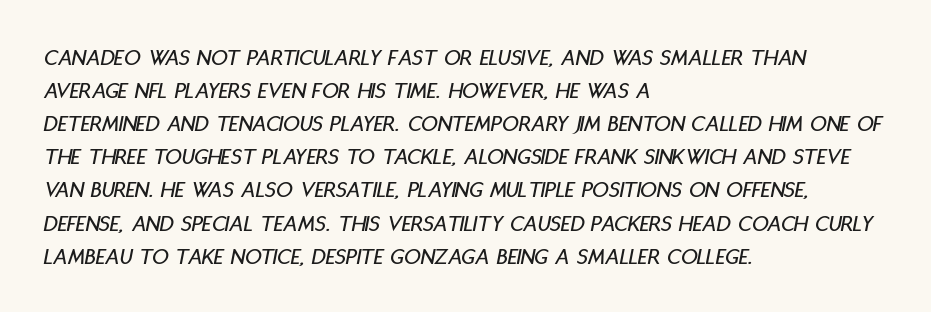
The image shows 23 px text type, italic (leaning right); set left-aligned, normal line spacing (1.44x), normal letter spacing, not underlined.
